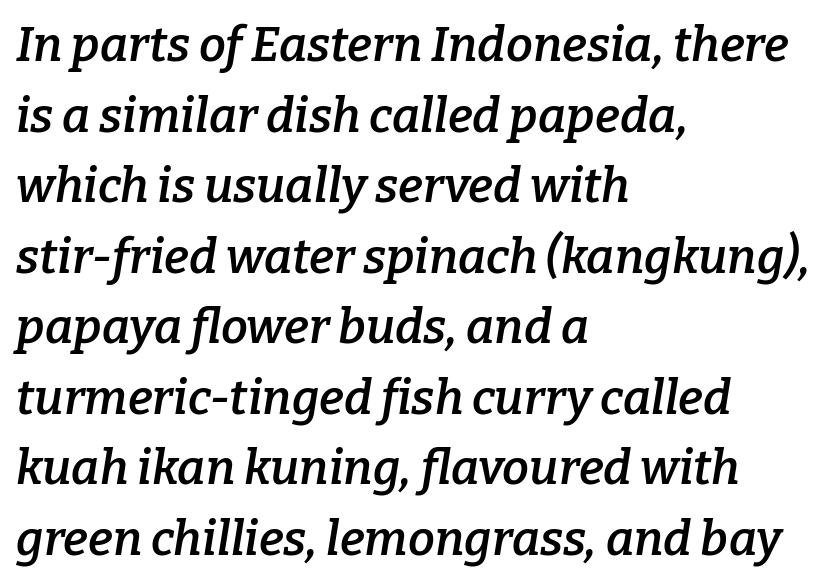
The image shows 48 px semibold serif type, italic (leaning right); set left-aligned, normal line spacing (1.47x), normal letter spacing, not underlined; low stroke contrast and a medium x-height.
